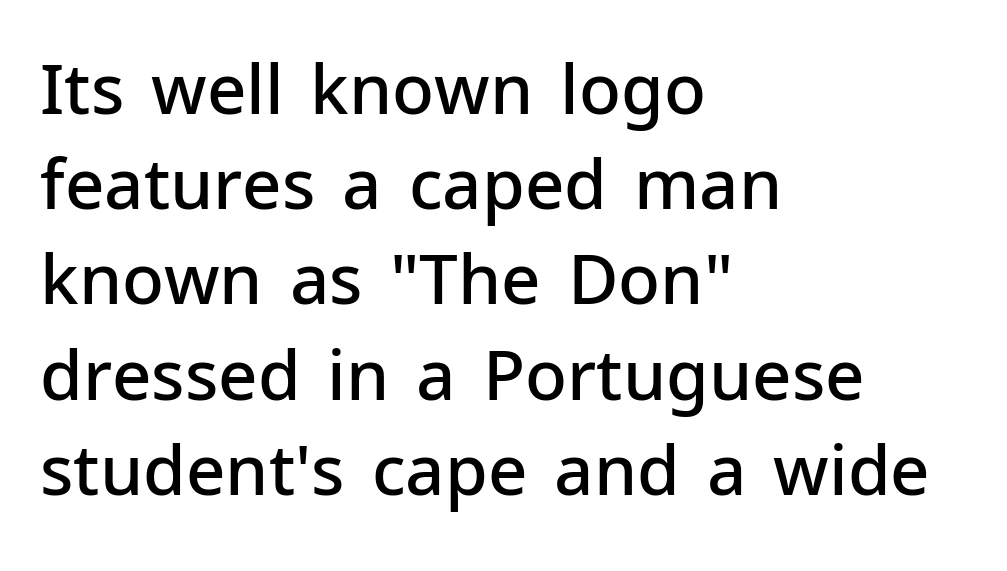
Look at the bottom of the vertical strokes: they stop flat, with no serifs. Emphasis by weight is partial: semibold. Honestly, there is no underline to notice here at all. This sample keeps an unexceptional amount of space between lines.
